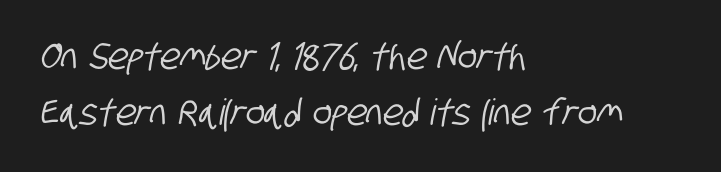
Character widths vary here, with narrow letters taking less room than wide ones. A typesetter would call this zero additional tracking. The rag falls on the right side of this text block. Does the type have serifs? No, each stem ends abruptly. If you measured baseline to baseline, you'd find a middling distance.
